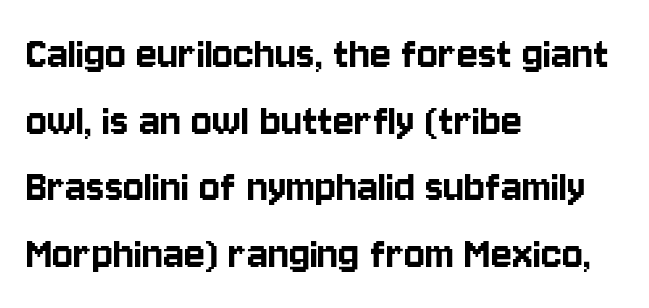
{"serif": "no", "italic": "no", "width": "condensed", "stroke_contrast": "low", "x_height": "large", "monospaced": "no", "underline": "no", "align": "left", "line_spacing": "normal", "line_spacing_ratio": 1.36, "letter_spacing": "normal", "letter_spacing_em": 0.0, "glyph_px": 49}
